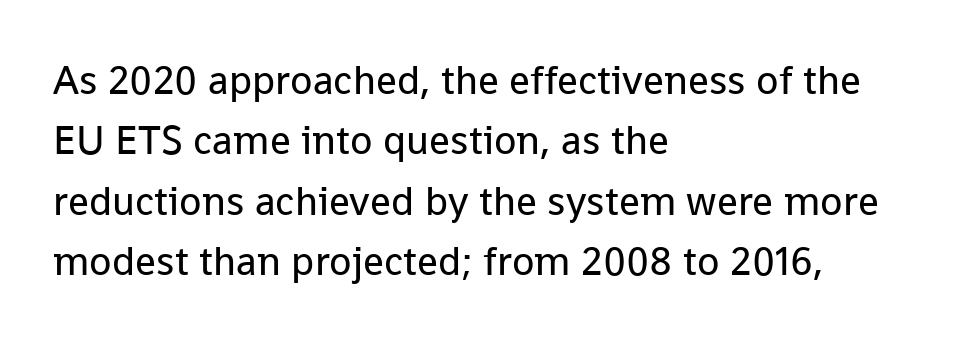
{"serif": "no", "italic": "no", "bold": "no", "weight": "regular", "width": "normal", "stroke_contrast": "low", "x_height": "medium", "monospaced": "no", "underline": "no", "align": "left", "line_spacing": "normal", "line_spacing_ratio": 1.47, "letter_spacing": "normal", "letter_spacing_em": 0.0, "glyph_px": 41}
